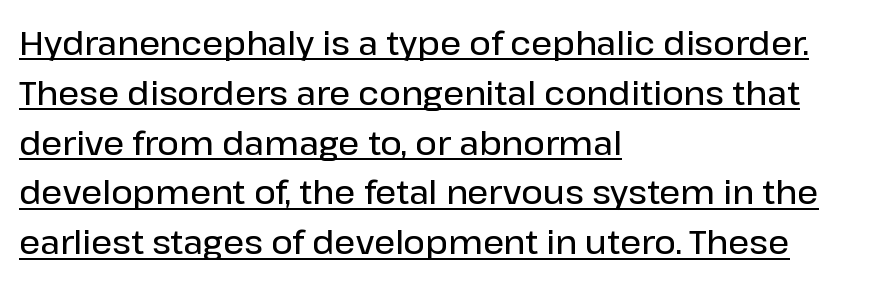
Q: Is the text bold? A: Semi-bold.
Q: Is the text italic (slanted)? A: No, it is upright.
Q: Is the typeface a serif or a sans-serif typeface? A: Sans-serif.
Q: Is the text underlined? A: Yes.
Q: How is the paragraph aligned? A: Left-aligned.
Q: Is the spacing between letters normal or unusually wide? A: Normal.
Q: Is the spacing between lines tight, normal or loose? A: Normal.
Q: Width (condensed, normal, or wide)? A: Normal.
Q: Stroke contrast? A: Low.
Q: x-height? A: Medium.
Q: Monospaced? A: No.
